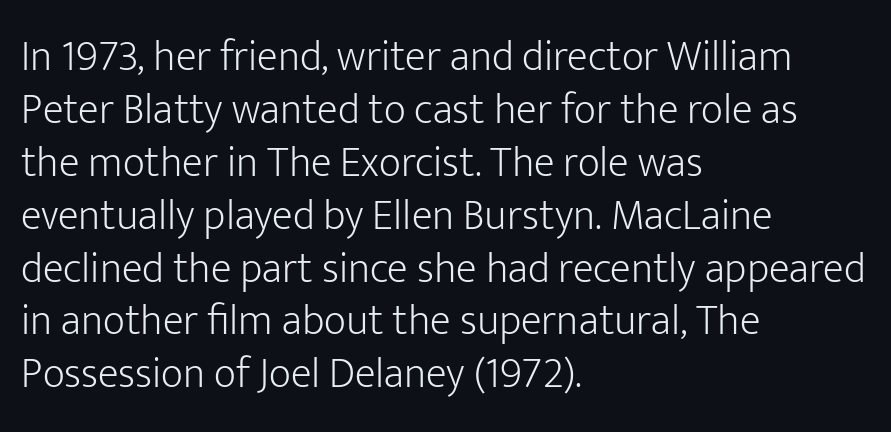
The image shows 43 px light sans-serif type, upright; set left-aligned, line spacing 1.23x, normal letter spacing, not underlined; low stroke contrast and a medium x-height.
